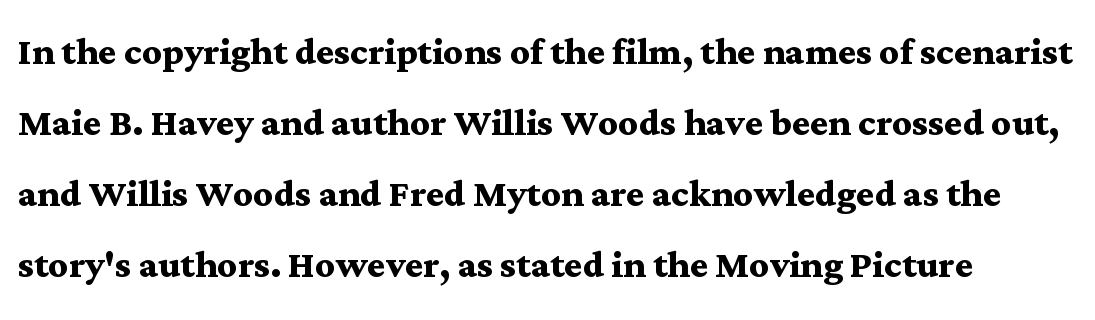
Nobody drew a line under any word here. Caption: bold face, heavy strokes. The axis of the letterforms is exactly vertical. Do the characters align in a grid? No, the font is proportional.
